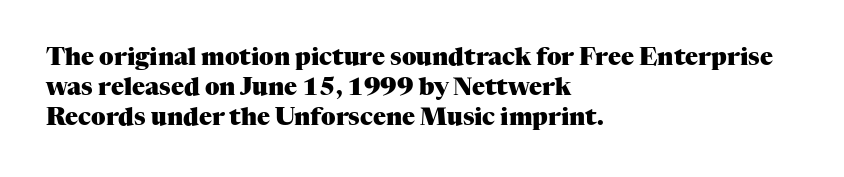
Q: Is the text bold? A: Yes.
Q: Is the text italic (slanted)? A: No, it is upright.
Q: Is the text underlined? A: No.
Q: How is the paragraph aligned? A: Left-aligned.
Q: Is the spacing between letters normal or unusually wide? A: Normal.
Q: Is the spacing between lines tight, normal or loose? A: Normal.
